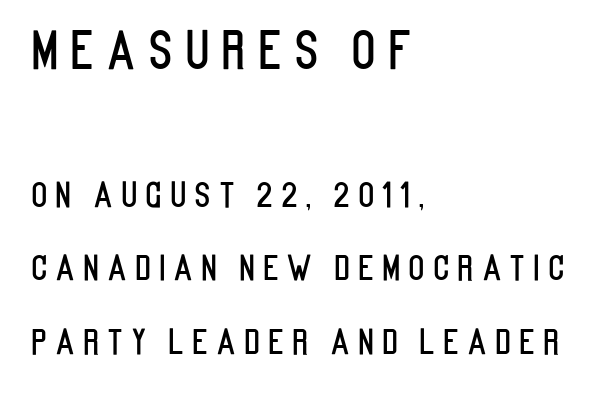
This sample trades compactness for vertical openness between lines. Caption: upper text group enlarged, lower text group reduced. Honestly, there is no underline to notice here at all. Someone cranked the tracking dial way up on this one.
